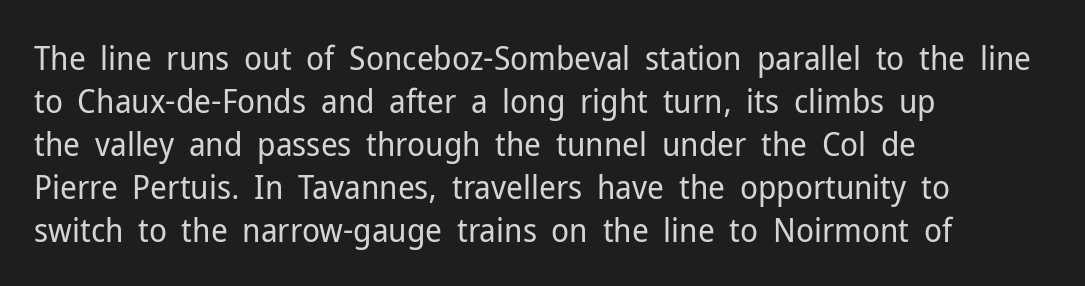
{"serif": "no", "italic": "no", "bold": "no", "weight": "regular", "width": "normal", "stroke_contrast": "low", "x_height": "medium", "monospaced": "no", "underline": "no", "align": "left", "line_spacing": "normal", "line_spacing_ratio": 1.3, "letter_spacing": "normal", "letter_spacing_em": 0.0, "glyph_px": 33}
